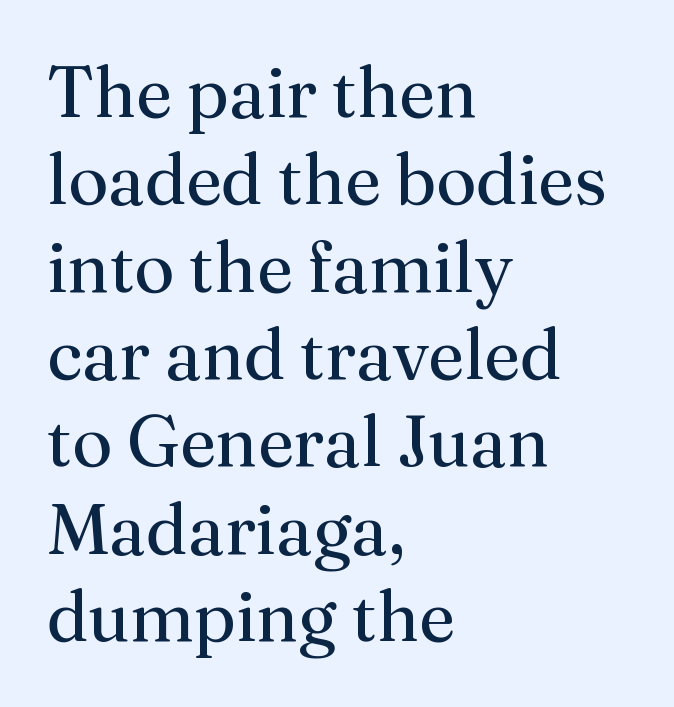
Just letters on the line, the space beneath them empty. These lines are composed in type with serifs. Is the type heavy? It reads as light-to-regular instead. Left-aligned paragraph, ragged on the right. The tracking reads as untouched default to a designer's eye. Note the varied advance widths — an 'i' is clearly narrower than an 'm'.
